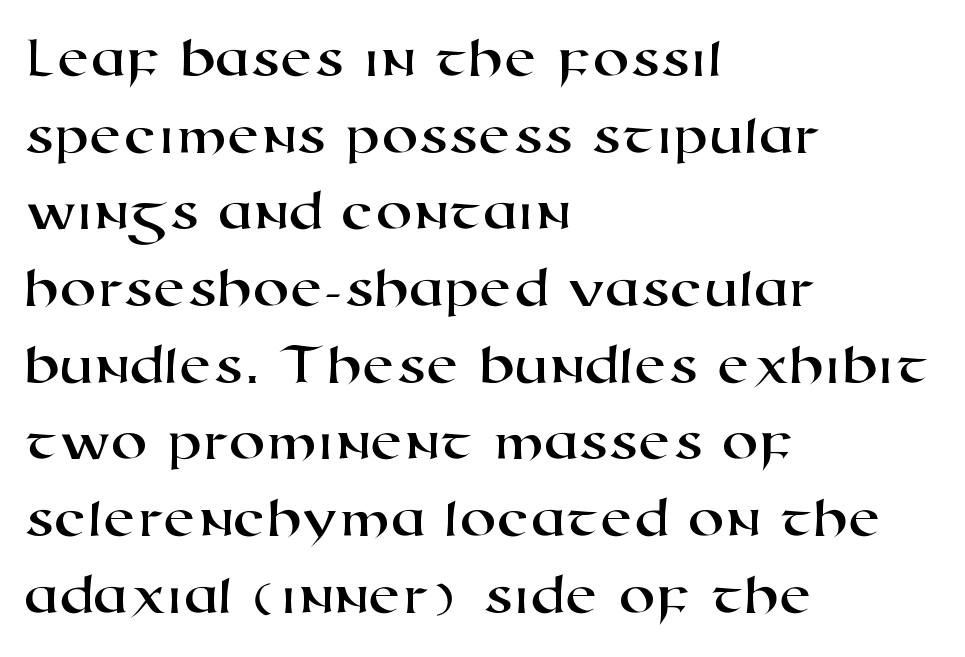
Tracking value appears to be zero — textbook default spacing. Notice how descenders clear the ascenders below comfortably — that's standard leading. Is the block centered? No — it sits flush against the left margin. The text was rendered using a sans face with plain stroke endings. The passage shown is typed in a proportional face where columns would drift.
